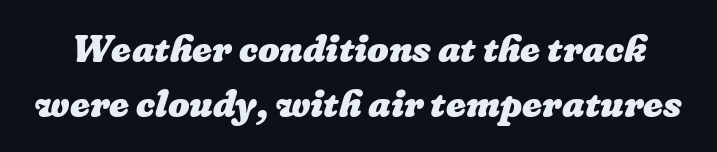
Q: Is the text bold? A: Yes.
Q: Is the text underlined? A: No.
Q: Is the spacing between letters normal or unusually wide? A: Normal.
Q: Is the spacing between lines tight, normal or loose? A: Normal.
Q: Width (condensed, normal, or wide)? A: Normal.
Q: Stroke contrast? A: Low.
Q: x-height? A: Medium.
Q: Monospaced? A: No.
